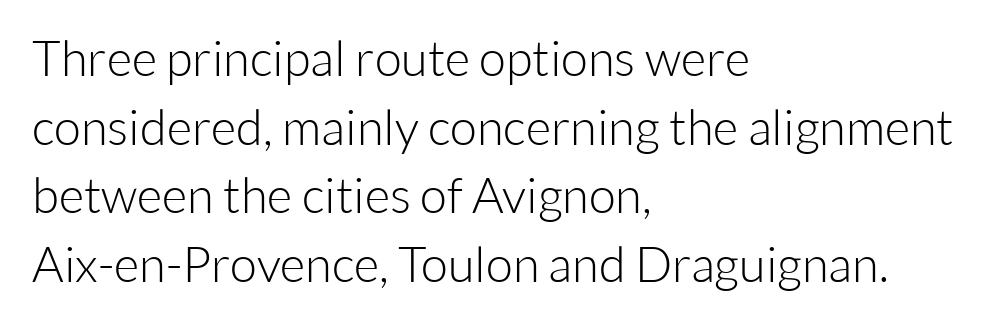
{"serif": "no", "italic": "no", "bold": "no", "weight": "light", "width": "normal", "stroke_contrast": "low", "x_height": "medium", "monospaced": "no", "underline": "no", "align": "left", "line_spacing": "normal", "line_spacing_ratio": 1.4, "letter_spacing": "normal", "letter_spacing_em": 0.0, "glyph_px": 49}
